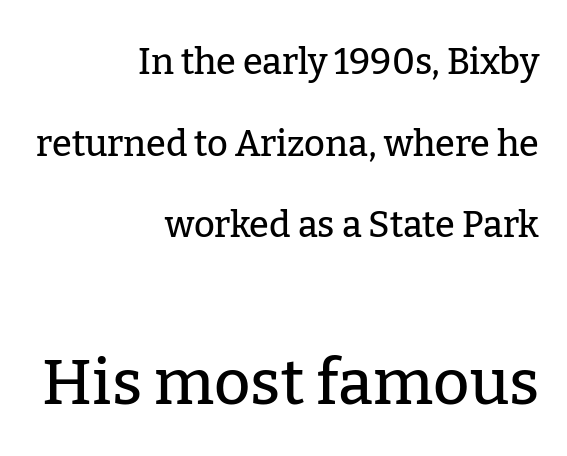
The image shows 63 px serif type, upright; set right-aligned, loose line spacing (2.27x), normal letter spacing, not underlined; the second (bottom) block is 1.75x larger; low stroke contrast and a medium x-height.
